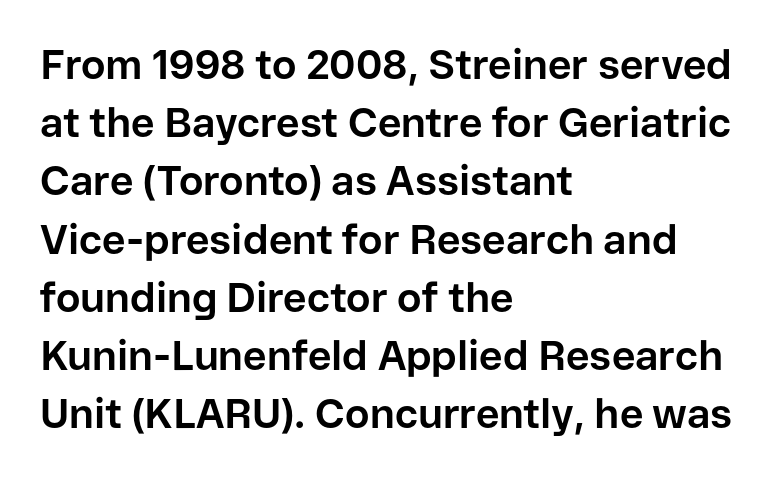
Q: Is the text bold? A: Yes.
Q: Is the text italic (slanted)? A: No, it is upright.
Q: Is the typeface a serif or a sans-serif typeface? A: Sans-serif.
Q: Is the text underlined? A: No.
Q: How is the paragraph aligned? A: Left-aligned.
Q: Is the spacing between letters normal or unusually wide? A: Normal.
Q: Is the spacing between lines tight, normal or loose? A: Normal.
Q: Width (condensed, normal, or wide)? A: Normal.
Q: Stroke contrast? A: Low.
Q: x-height? A: Medium.
Q: Monospaced? A: No.
